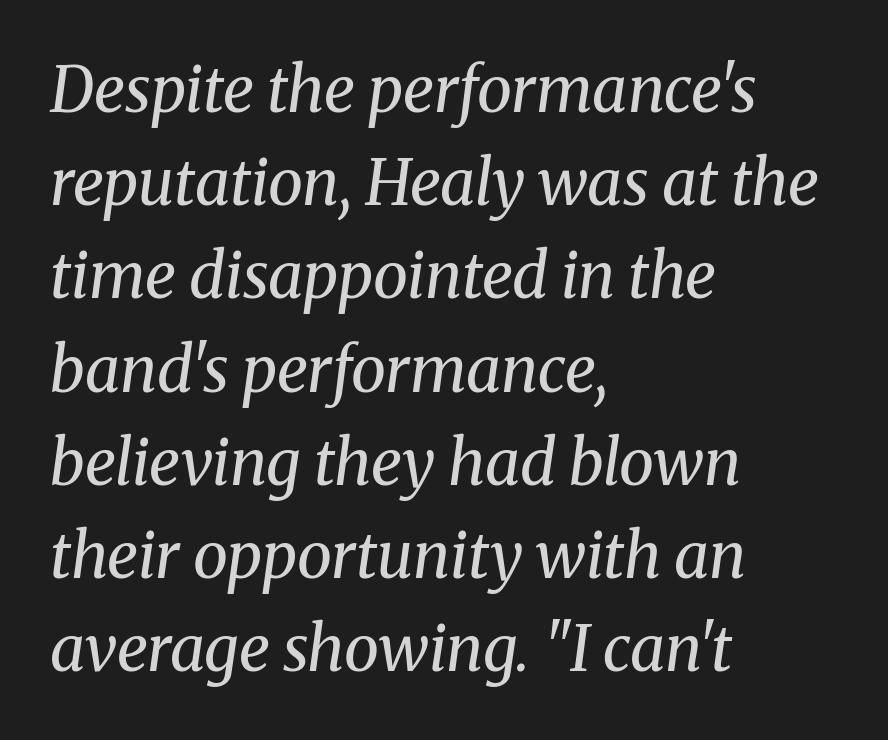
Q: Is the text bold? A: No.
Q: Is the text italic (slanted)? A: Yes, it leans right by about 8 degrees.
Q: Is the typeface a serif or a sans-serif typeface? A: Serif.
Q: Is the text underlined? A: No.
Q: How is the paragraph aligned? A: Left-aligned.
Q: Is the spacing between letters normal or unusually wide? A: Normal.
Q: Is the spacing between lines tight, normal or loose? A: Normal.
Q: Width (condensed, normal, or wide)? A: Normal.
Q: Stroke contrast? A: Medium.
Q: x-height? A: Medium.
Q: Monospaced? A: No.
